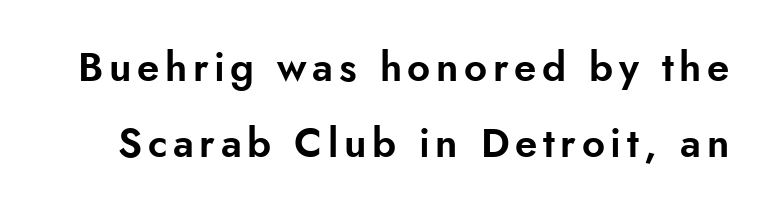
The words here are not underlined. You could not count columns in this text — the font is proportionally spaced. The font's upright variant was chosen for this text. Classification — sans serif.
